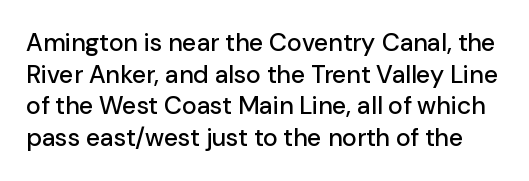
{"italic": "no", "underline": "no", "line_spacing": "normal", "line_spacing_ratio": 1.27, "letter_spacing": "normal", "letter_spacing_em": 0.0, "glyph_px": 25}
